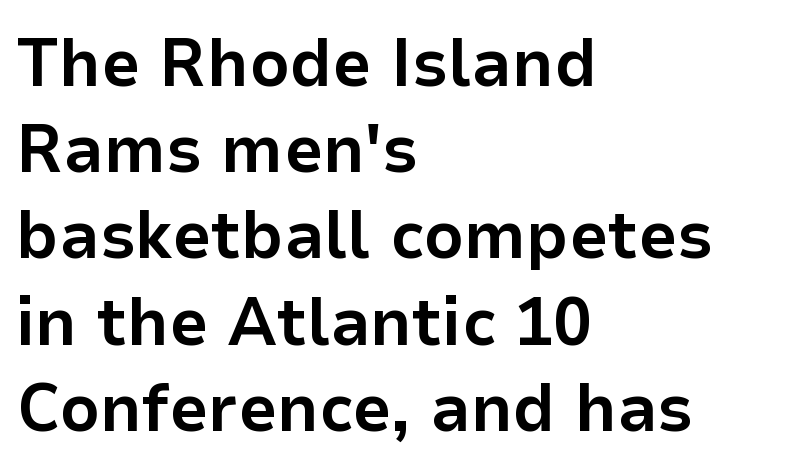
Strokes here are thick enough to call this a true bold. Style check: upright. Looks like regular typesetting: each glyph gets only the width it needs. Every row of glyphs begins at an identical x-position on the left.
